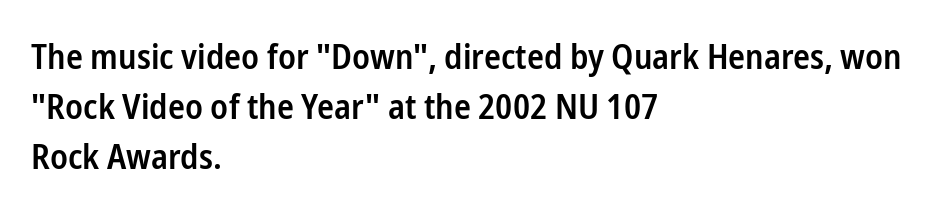
Q: Is the text bold? A: Semi-bold.
Q: Is the text italic (slanted)? A: No, it is upright.
Q: Is the typeface a serif or a sans-serif typeface? A: Sans-serif.
Q: Is the text underlined? A: No.
Q: How is the paragraph aligned? A: Left-aligned.
Q: Is the spacing between letters normal or unusually wide? A: Normal.
Q: Is the spacing between lines tight, normal or loose? A: Normal.
Q: Width (condensed, normal, or wide)? A: Condensed.
Q: Stroke contrast? A: Low.
Q: x-height? A: Medium.
Q: Monospaced? A: No.
